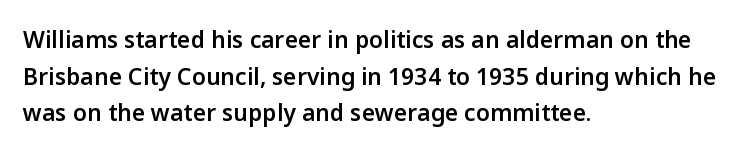
The type is set solid horizontally, with unmodified tracking. Visually the block forms a straight wall on the left and a jagged coastline on the right. Does the lettering tilt? It doesn't — this is upright. Baseline-to-baseline distance is the conventional proportion of letter height. Anything drawn beneath the words? Only blank space.
